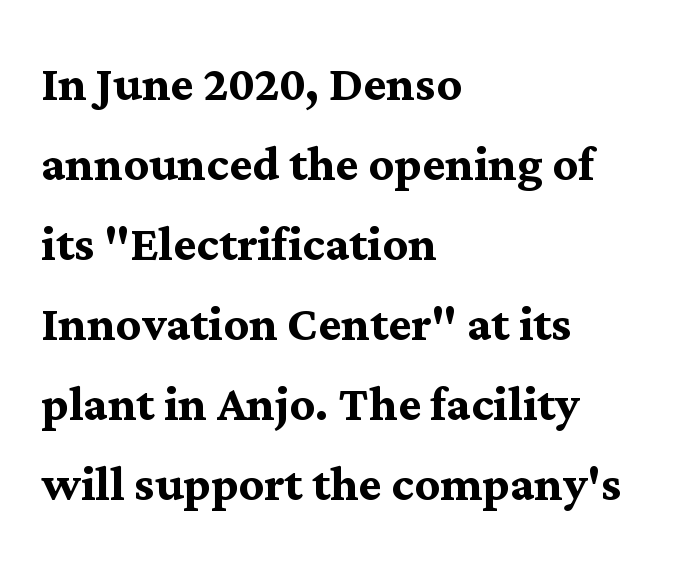
Q: Is the text bold? A: Yes.
Q: Is the text italic (slanted)? A: No, it is upright.
Q: Is the typeface a serif or a sans-serif typeface? A: Serif.
Q: Is the text underlined? A: No.
Q: How is the paragraph aligned? A: Left-aligned.
Q: Is the spacing between letters normal or unusually wide? A: Normal.
Q: Is the spacing between lines tight, normal or loose? A: Normal.
Q: Width (condensed, normal, or wide)? A: Normal.
Q: Stroke contrast? A: Medium.
Q: x-height? A: Medium.
Q: Monospaced? A: No.
